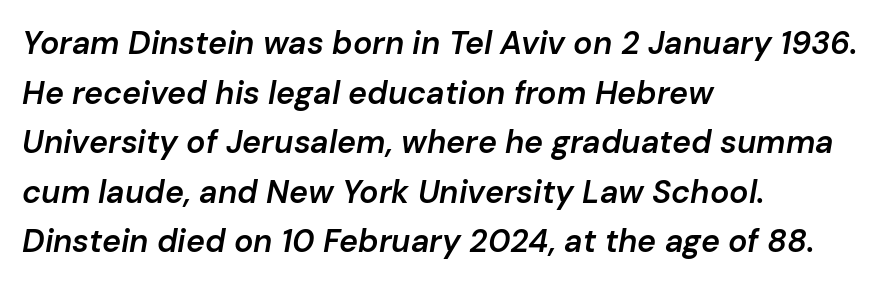
The lines in this sample share a left origin and differ only in where they stop. There's an unmistakable incline to the writing here. Decoration check: the copy has no underline. This sample has the flowing, uneven cadence of proportional lettering. Semibold letterforms, between regular and bold. The gaps between neighbouring characters are ordinary and unremarkable.
